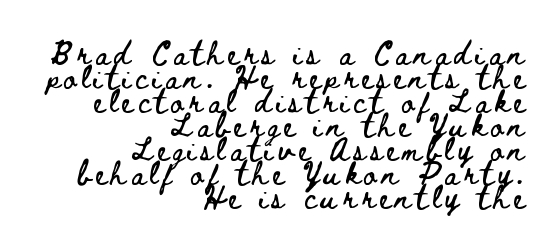
Q: Is the text underlined? A: No.
Q: How is the paragraph aligned? A: Right-aligned.
Q: Is the spacing between letters normal or unusually wide? A: Unusually wide.
Q: Is the spacing between lines tight, normal or loose? A: Tight.
